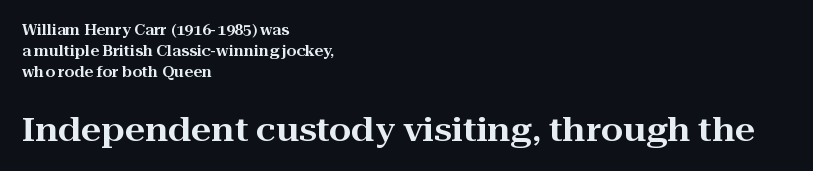
Q: Is the text italic (slanted)? A: No, it is upright.
Q: Is the typeface a serif or a sans-serif typeface? A: Serif.
Q: Is the text underlined? A: No.
Q: How is the paragraph aligned? A: Left-aligned.
Q: Is the spacing between letters normal or unusually wide? A: Normal.
Q: Is the spacing between lines tight, normal or loose? A: Normal.
Q: Which block of text is set in a larger size, the first (top) or the second (bottom)? A: The second (bottom) one.
Q: Width (condensed, normal, or wide)? A: Wide.
Q: Stroke contrast? A: High.
Q: x-height? A: Medium.
Q: Monospaced? A: No.
